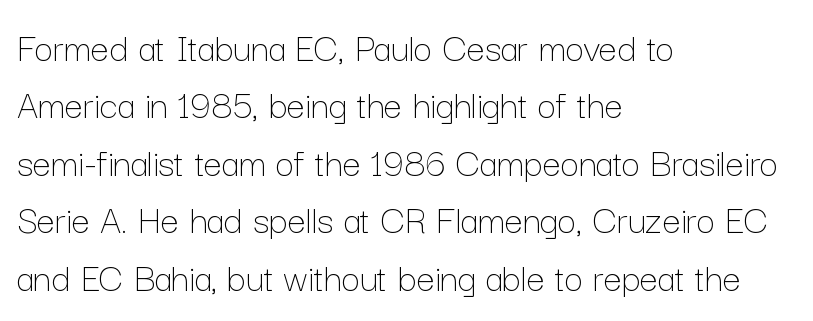
The image shows 41 px thin type, upright; set left-aligned, normal line spacing (1.4x), normal letter spacing, not underlined; low stroke contrast and a medium x-height.
